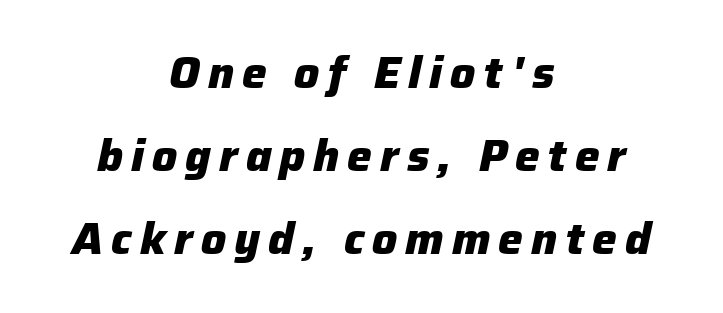
The image shows 44 px heavy type, italic (leaning right); set centered, line spacing 1.89x, not underlined; low stroke contrast and a medium x-height.
